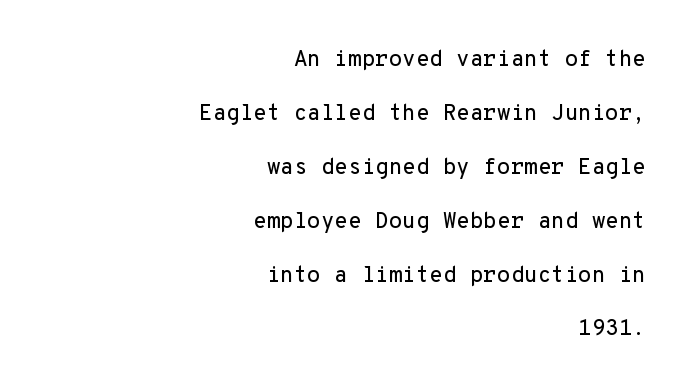
The image shows 22 px text type, upright; set right-aligned, loose line spacing (2.45x), normal letter spacing, not underlined.
